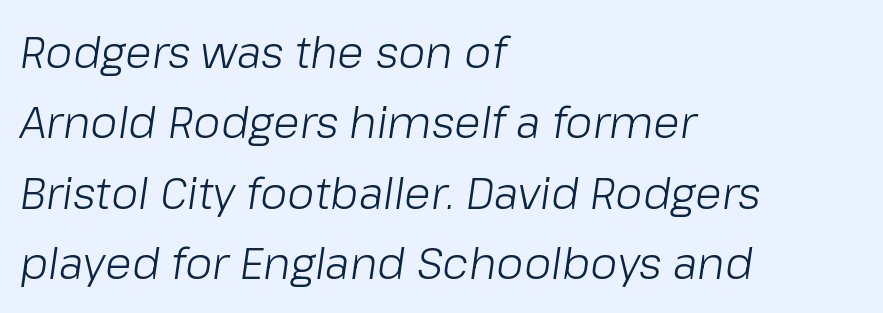
The rows are spaced the way most documents space them. In terms of posture, this sample is oblique. A typesetter would call this proportional, since set widths differ per character. Underline: absent. This sample uses plain, unmodified letter spacing.
